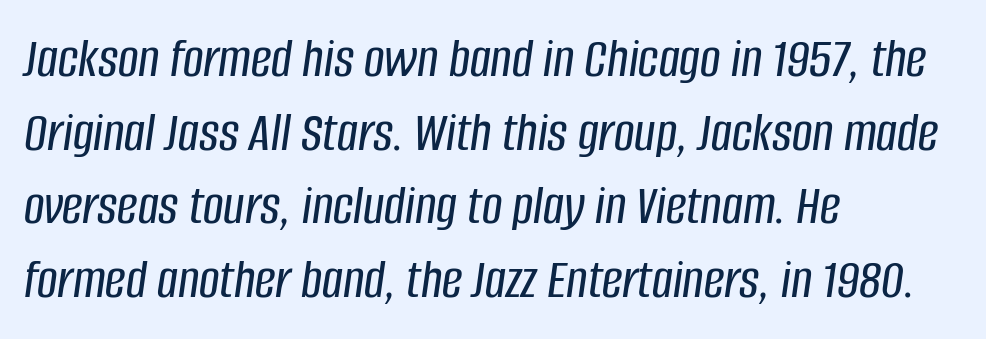
{"italic": "yes", "lean": "right", "slant_degrees": 8, "width": "condensed", "stroke_contrast": "low", "x_height": "large", "monospaced": "no", "underline": "no", "align": "left", "line_spacing": "normal", "line_spacing_ratio": 1.29, "letter_spacing": "normal", "letter_spacing_em": 0.0, "glyph_px": 57}
